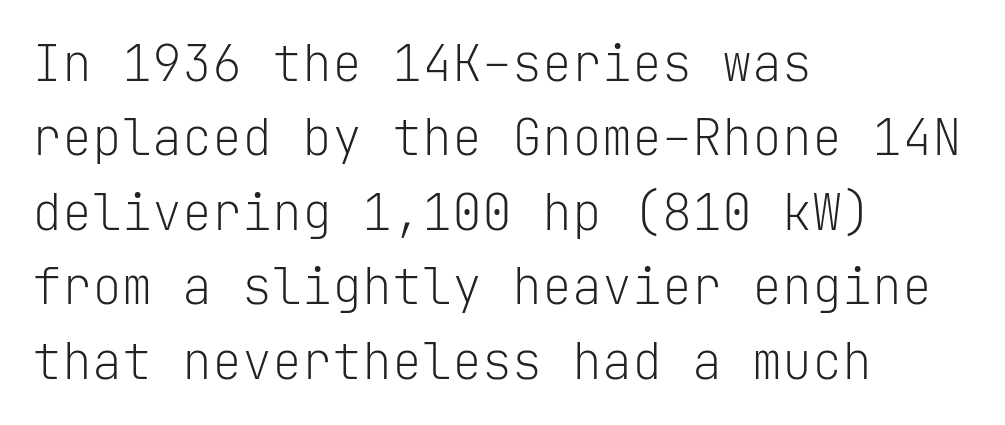
The image shows 50 px light sans-serif type, upright, monospaced; set left-aligned, normal line spacing (1.49x), normal letter spacing, not underlined; low stroke contrast and a medium x-height.
